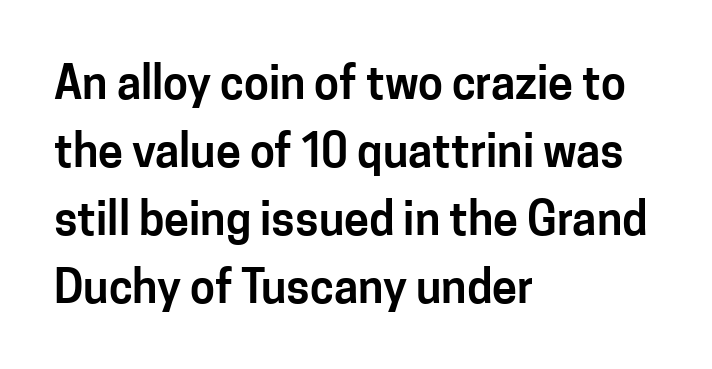
The image shows 45 px sans-serif type, upright; set left-aligned, normal line spacing (1.51x), normal letter spacing, not underlined; low stroke contrast and a medium x-height.
